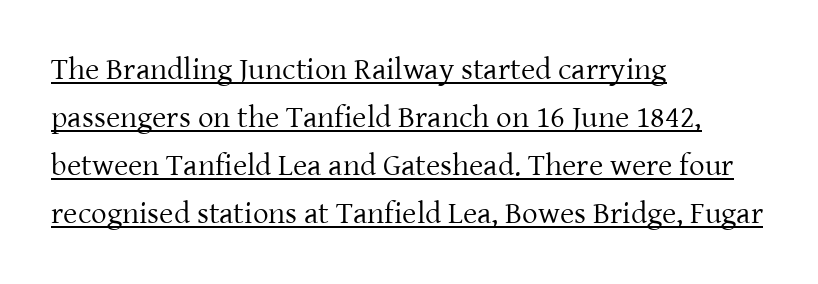
{"serif": "yes", "italic": "no", "bold": "no", "weight": "regular", "width": "normal", "stroke_contrast": "low", "x_height": "medium", "monospaced": "no", "underline": "yes", "align": "left", "line_spacing": "normal", "line_spacing_ratio": 1.55, "letter_spacing": "normal", "letter_spacing_em": 0.0, "glyph_px": 31}
